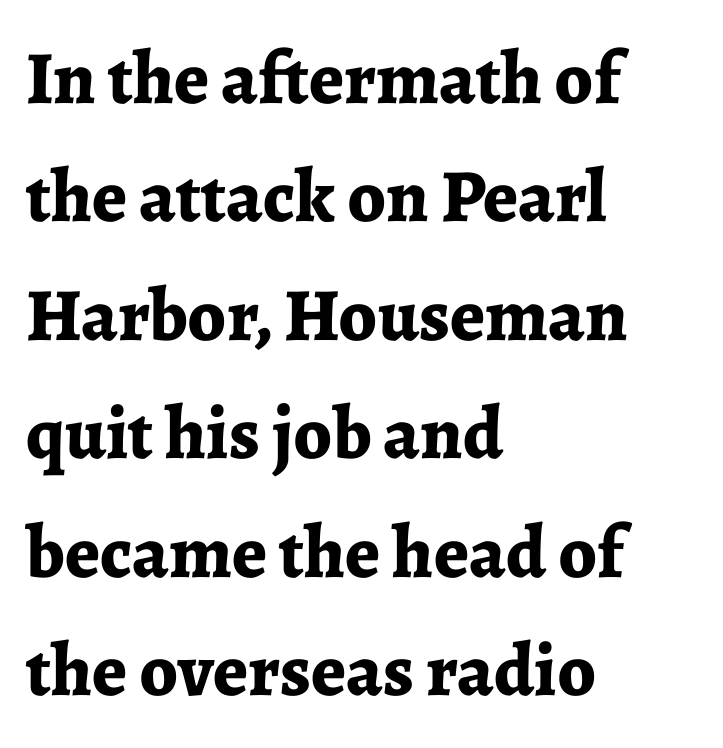
{"serif": "yes", "italic": "no", "bold": "yes", "weight": "bold", "width": "normal", "stroke_contrast": "low", "x_height": "medium", "monospaced": "no", "underline": "no", "align": "left", "line_spacing": "normal", "line_spacing_ratio": 1.58, "letter_spacing": "normal", "letter_spacing_em": 0.0, "glyph_px": 75}
